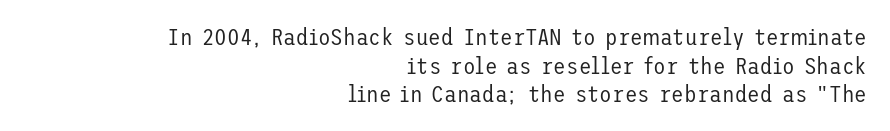
Q: Is the text bold? A: No.
Q: Is the text italic (slanted)? A: No, it is upright.
Q: Is the text underlined? A: No.
Q: How is the paragraph aligned? A: Right-aligned.
Q: Is the spacing between letters normal or unusually wide? A: Normal.
Q: Is the spacing between lines tight, normal or loose? A: Normal.
